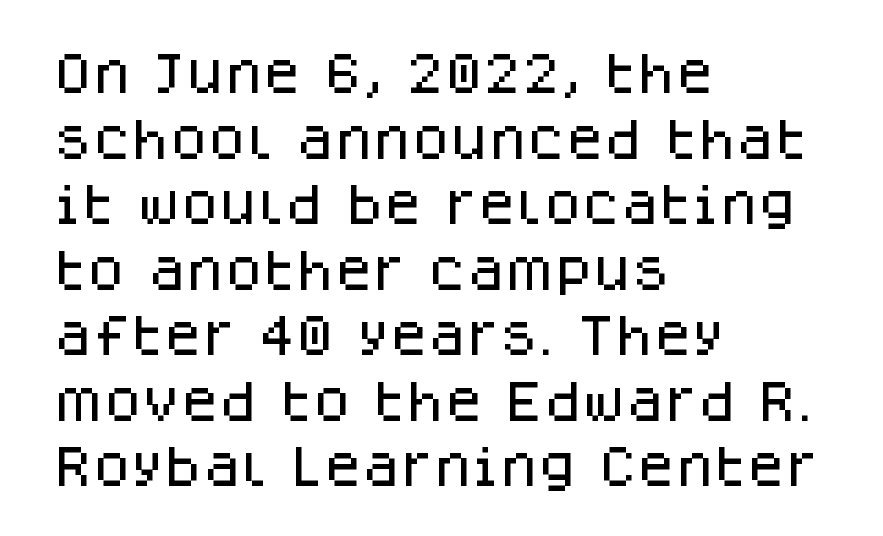
{"serif": "no", "italic": "no", "width": "normal", "stroke_contrast": "low", "x_height": "large", "monospaced": "no", "underline": "no", "align": "left", "line_spacing": "normal", "line_spacing_ratio": 1.49, "letter_spacing": "normal", "letter_spacing_em": 0.0, "glyph_px": 44}
